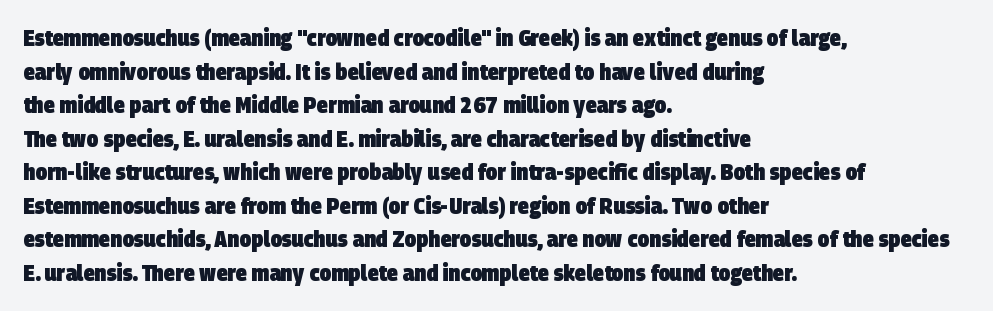
The image shows 23 px bold type; set left-aligned, normal line spacing (1.46x), normal letter spacing, not underlined.
